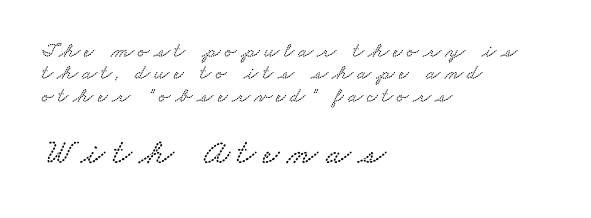
Q: Is the typeface a serif or a sans-serif typeface? A: Serif.
Q: Is the text underlined? A: No.
Q: How is the paragraph aligned? A: Left-aligned.
Q: Is the spacing between letters normal or unusually wide? A: Unusually wide.
Q: Is the spacing between lines tight, normal or loose? A: Tight.
Q: Which block of text is set in a larger size, the first (top) or the second (bottom)? A: The second (bottom) one.
Q: Width (condensed, normal, or wide)? A: Wide.
Q: Stroke contrast? A: Low.
Q: x-height? A: Small.
Q: Monospaced? A: No.
